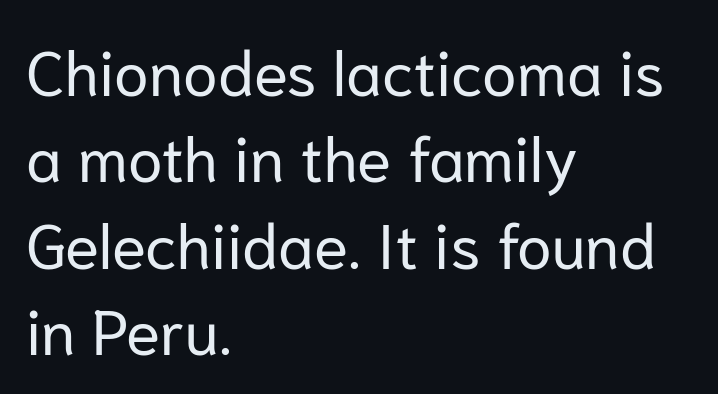
Q: Is the text bold? A: No.
Q: Is the text italic (slanted)? A: No, it is upright.
Q: Is the typeface a serif or a sans-serif typeface? A: Sans-serif.
Q: Is the text underlined? A: No.
Q: How is the paragraph aligned? A: Left-aligned.
Q: Is the spacing between letters normal or unusually wide? A: Normal.
Q: Is the spacing between lines tight, normal or loose? A: Normal.
Q: Width (condensed, normal, or wide)? A: Normal.
Q: Stroke contrast? A: Low.
Q: x-height? A: Medium.
Q: Monospaced? A: No.
